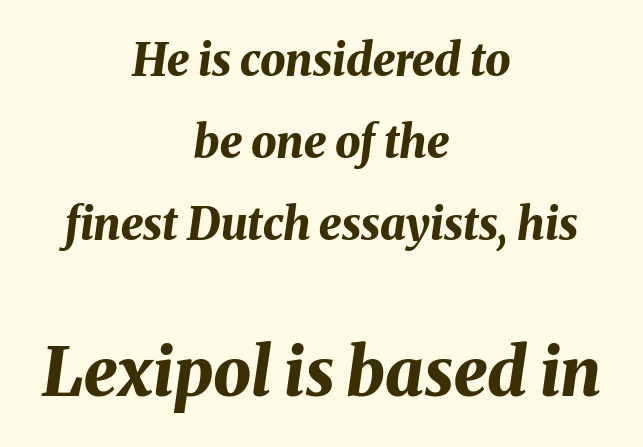
{"italic": "yes", "lean": "right", "slant_degrees": 8, "bold": "yes", "weight": "bold", "width": "normal", "stroke_contrast": "medium", "x_height": "medium", "monospaced": "no", "underline": "no", "align": "center", "line_spacing_ratio": 1.82, "letter_spacing": "normal", "letter_spacing_em": 0.0, "larger_block": "second", "size_ratio": 1.49, "glyph_px": 67}
